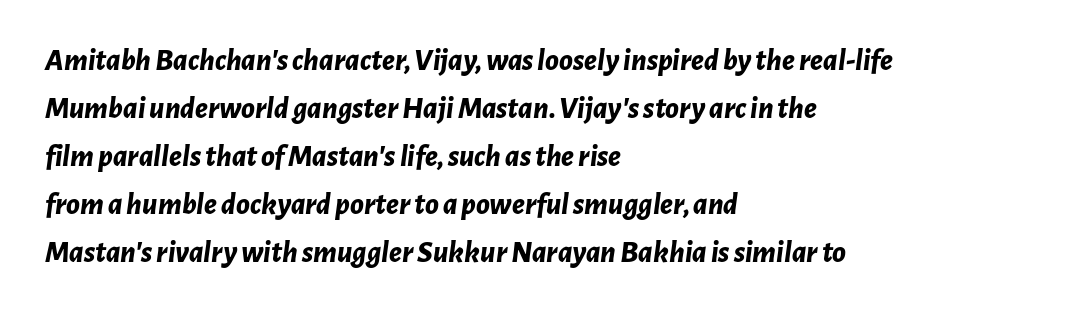
The area under the type is left untouched. The space between consecutive lines is moderate. A student would call this left alignment; a typographer would say flush left, rag right. Observe the ordinary spacing: letters are neighbours, not strangers. Each glyph is drawn with heavy, bold strokes. An italicized treatment has been applied to the whole sample.
